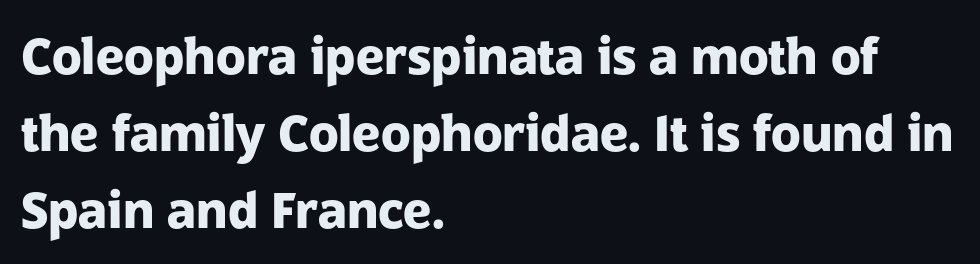
{"serif": "no", "italic": "no", "bold": "yes", "weight": "heavy", "width": "normal", "stroke_contrast": "low", "x_height": "medium", "monospaced": "no", "underline": "no", "align": "left", "line_spacing": "normal", "line_spacing_ratio": 1.57, "letter_spacing": "normal", "letter_spacing_em": 0.0, "glyph_px": 49}
